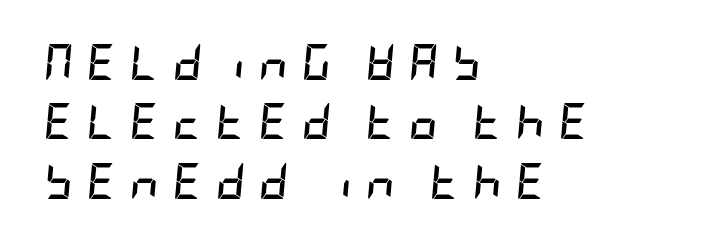
The image shows 36 px semibold, condensed type, italic (leaning right); set left-aligned, normal line spacing (1.65x), unusually wide letter spacing (+0.38 em), not underlined; low stroke contrast and a large x-height.
